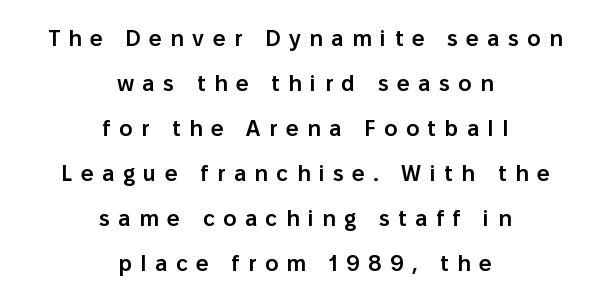
The image shows 22 px text type, upright; set centered, loose line spacing (2.05x), unusually wide letter spacing (+0.39 em), not underlined.
